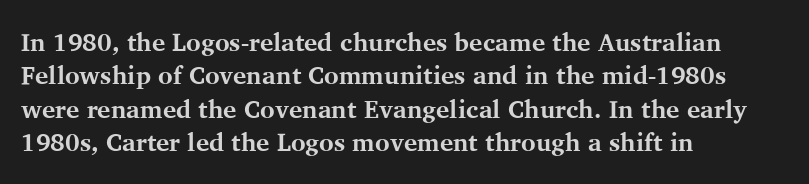
Q: Is the text bold? A: Yes.
Q: Is the text italic (slanted)? A: No, it is upright.
Q: Is the text underlined? A: No.
Q: How is the paragraph aligned? A: Left-aligned.
Q: Is the spacing between letters normal or unusually wide? A: Normal.
Q: Is the spacing between lines tight, normal or loose? A: Normal.
